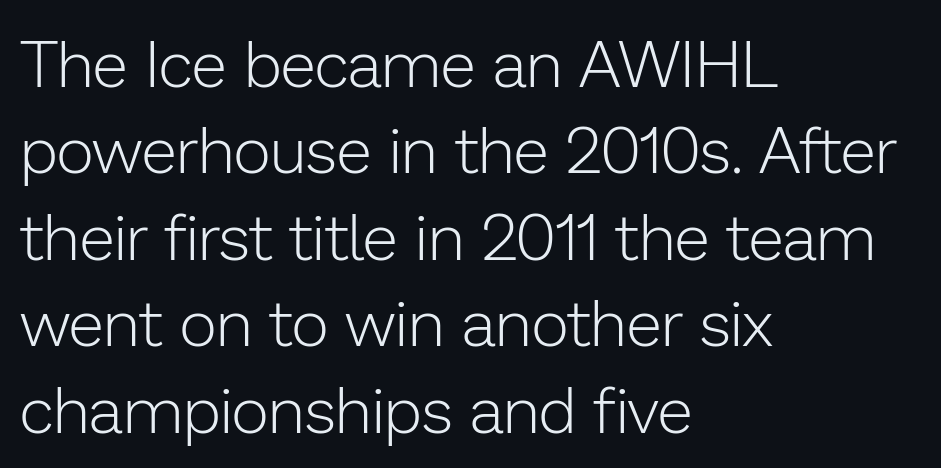
The image shows 65 px light sans-serif type, upright; set left-aligned, normal line spacing (1.33x), normal letter spacing, not underlined; low stroke contrast and a medium x-height.
